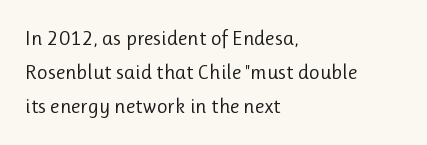
The paragraph has a hard left edge and a soft right edge. The specimen omits any rule beneath the text block's lines. Is the letter spacing exaggerated? No — it looks like the ordinary default. Is the type heavy? It reads as light-to-regular instead. Each new line begins a customary step beneath the previous one.
